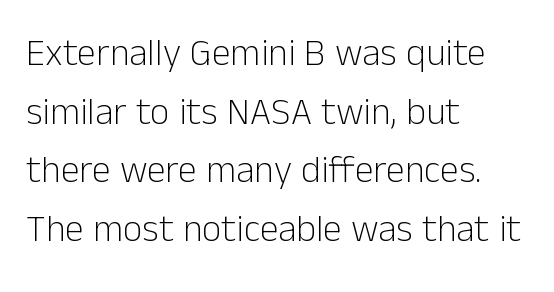
The image shows 38 px light sans-serif type, upright; set left-aligned, normal line spacing (1.54x), normal letter spacing, not underlined; low stroke contrast and a medium x-height.
